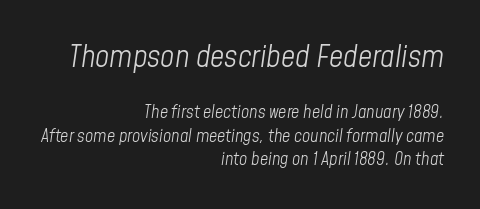
This rendering uses right alignment, leaving the left contour irregular. Honestly, there is no underline to notice here at all. Nothing heavy about these letters — not bold at all. The passage shown stacks its lines at a standard gap. Each letter keeps its own natural width here, so spacing adapts to shape.
